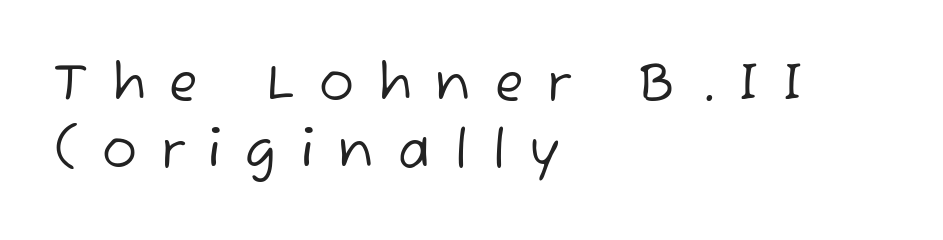
Successive baselines arrive at the customary interval. Each letter keeps its own natural width here, so spacing adapts to shape. Honestly, the letter spacing is so wide it's the main thing you notice. The passage shown is not bold in any degree.
